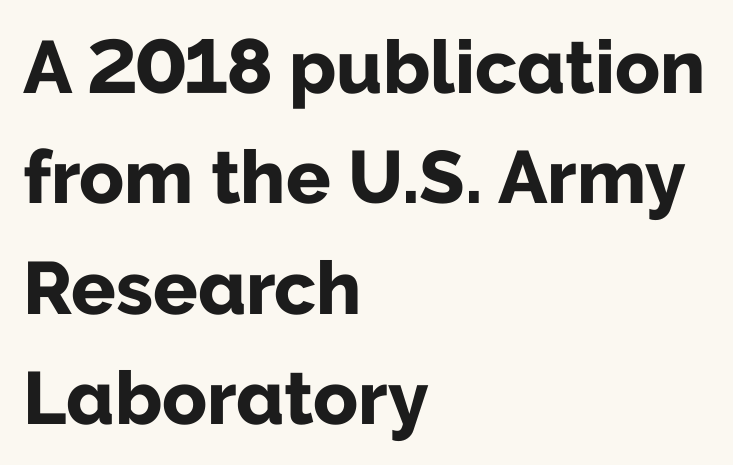
The image shows 74 px bold sans-serif type, upright; set left-aligned, normal line spacing (1.49x), normal letter spacing, not underlined; low stroke contrast and a medium x-height.
